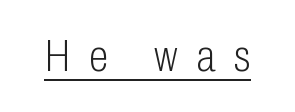
Tracking here is generous; glyphs stand well apart from one another. To sum up the face: it is a sans, with no serifs. This is the regular roman posture of the typeface. The characters are drawn with everyday or finer stroke widths. Do the characters align in a grid? No, the font is proportional. A continuous stroke trails under the words, as in a hyperlink.
